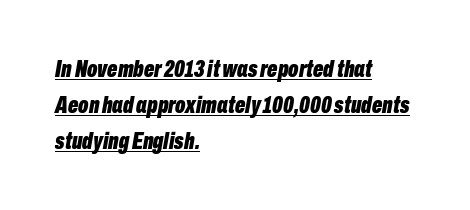
This sample keeps an unexceptional amount of space between lines. A student would call this left alignment; a typographer would say flush left, rag right. Heavy, bold letterforms. Quick note: italic.
